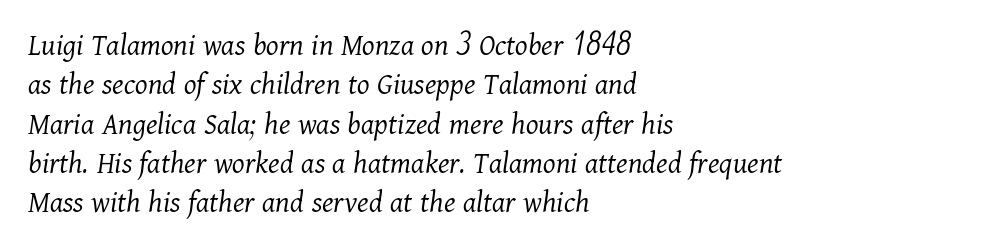
The image shows 32 px light serif type, italic (leaning right); set left-aligned, line spacing 1.23x, normal letter spacing, not underlined; medium stroke contrast and a medium x-height.
